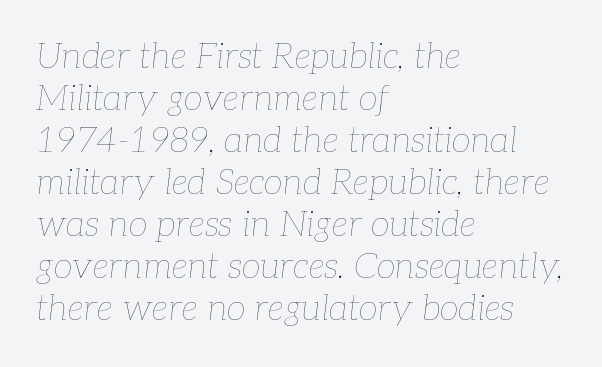
{"italic": "yes", "lean": "right", "slant_degrees": 7, "bold": "no", "weight": "thin", "width": "normal", "stroke_contrast": "low", "x_height": "medium", "monospaced": "no", "underline": "no", "align": "left", "line_spacing_ratio": 1.2, "letter_spacing": "normal", "letter_spacing_em": 0.0, "glyph_px": 35}
